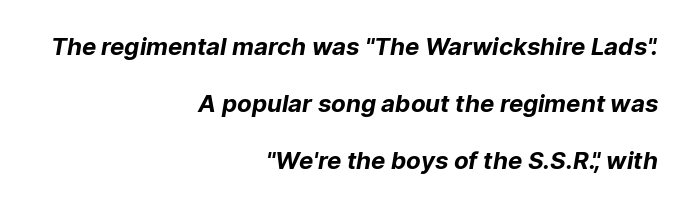
Q: Is the text bold? A: Yes.
Q: Is the text underlined? A: No.
Q: How is the paragraph aligned? A: Right-aligned.
Q: Is the spacing between letters normal or unusually wide? A: Normal.
Q: Is the spacing between lines tight, normal or loose? A: Loose.
